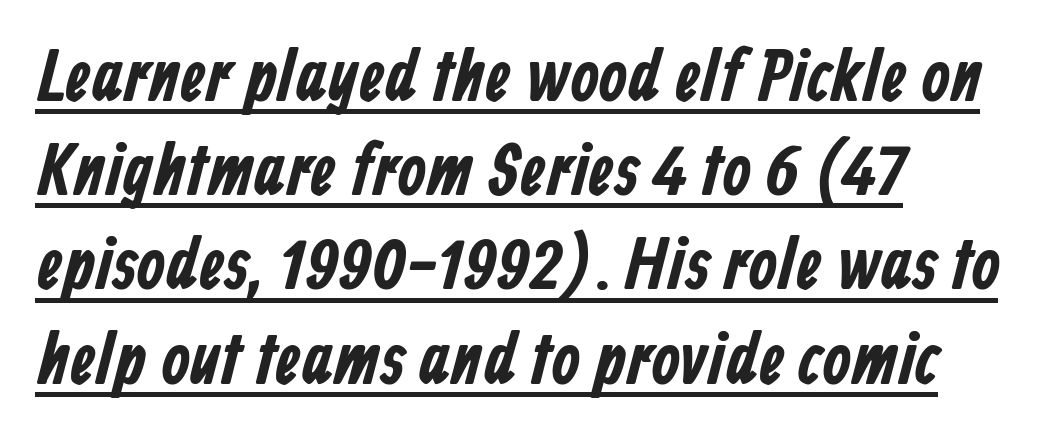
{"serif": "no", "width": "condensed", "stroke_contrast": "low", "x_height": "medium", "monospaced": "no", "underline": "yes", "align": "left", "line_spacing": "normal", "line_spacing_ratio": 1.29, "letter_spacing": "normal", "letter_spacing_em": 0.0, "glyph_px": 73}
